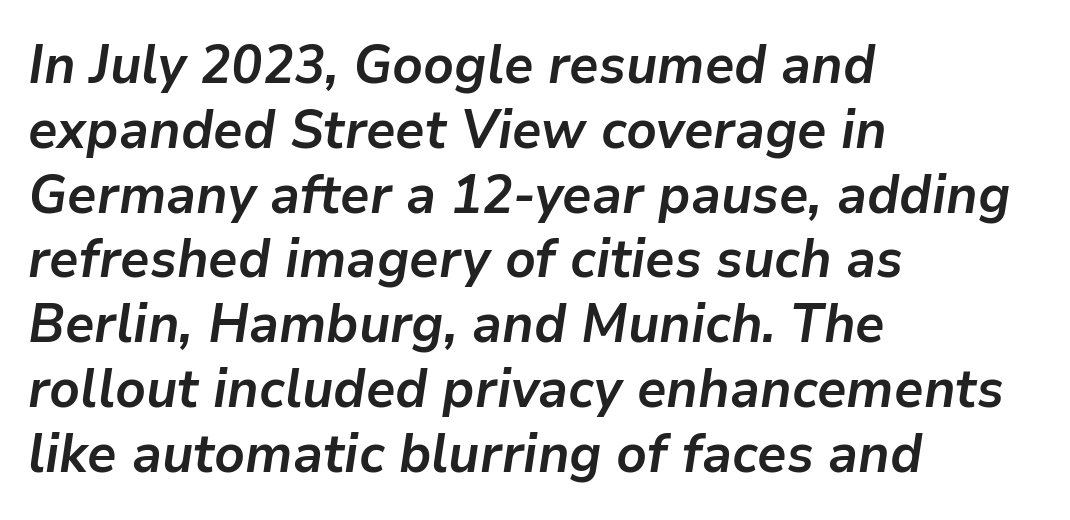
{"italic": "yes", "lean": "right", "slant_degrees": 9, "bold": "yes", "weight": "semibold", "width": "normal", "stroke_contrast": "low", "x_height": "medium", "monospaced": "no", "underline": "no", "align": "left", "line_spacing_ratio": 1.2, "letter_spacing": "normal", "letter_spacing_em": 0.0, "glyph_px": 54}
